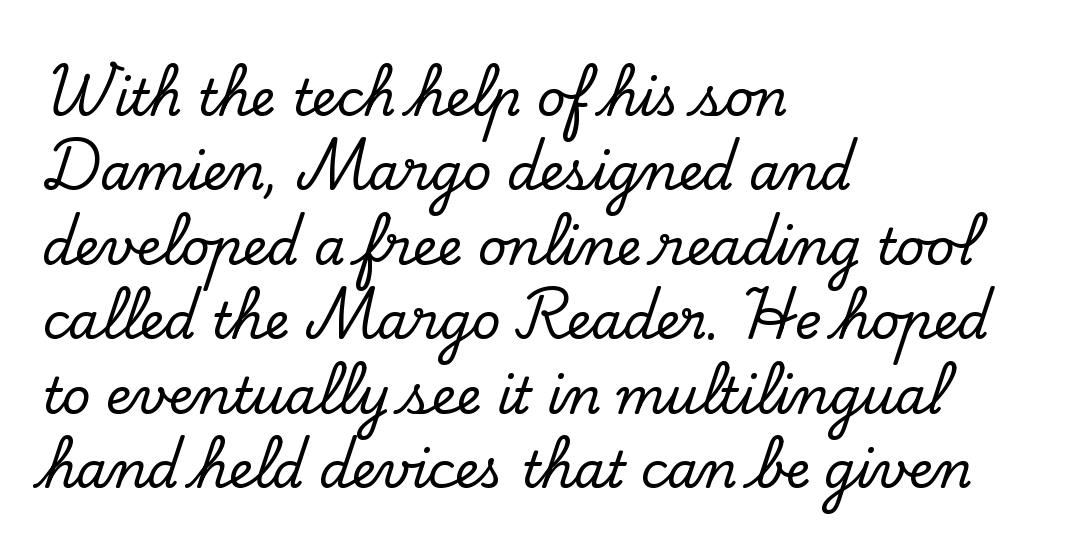
Q: Is the text italic (slanted)? A: Yes.
Q: Is the typeface a serif or a sans-serif typeface? A: Serif.
Q: Is the text underlined? A: No.
Q: How is the paragraph aligned? A: Left-aligned.
Q: Is the spacing between letters normal or unusually wide? A: Normal.
Q: Is the spacing between lines tight, normal or loose? A: Normal.
Q: Width (condensed, normal, or wide)? A: Normal.
Q: Stroke contrast? A: Low.
Q: x-height? A: Small.
Q: Monospaced? A: No.
